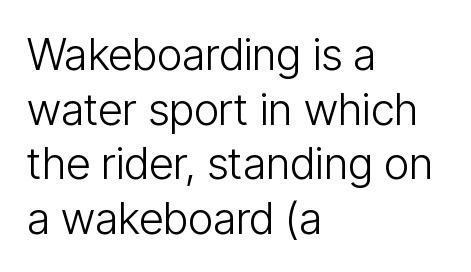
{"serif": "no", "italic": "no", "bold": "no", "weight": "light", "width": "condensed", "stroke_contrast": "low", "x_height": "medium", "monospaced": "no", "underline": "no", "align": "left", "line_spacing_ratio": 1.24, "letter_spacing": "normal", "letter_spacing_em": 0.0, "glyph_px": 44}
